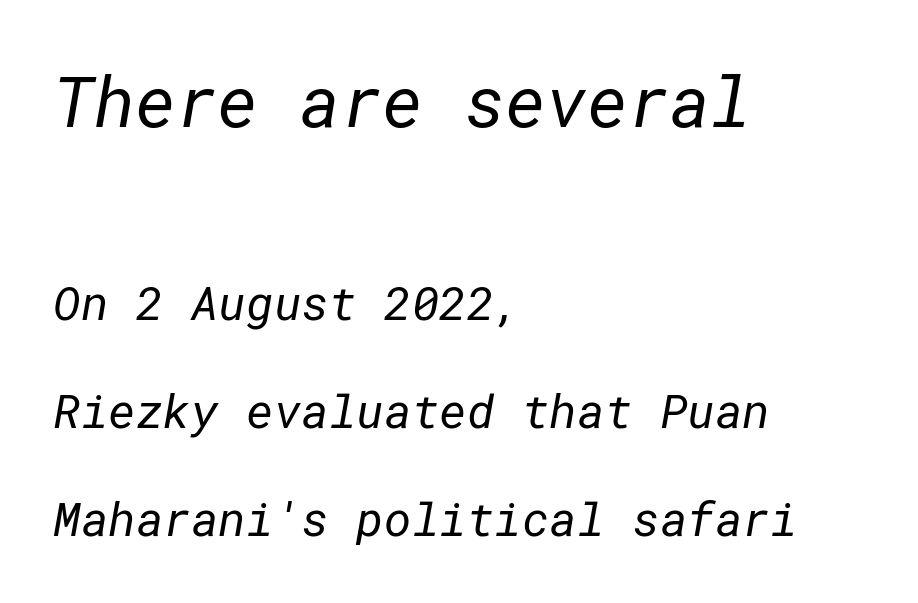
The image shows 70 px regular-weight sans-serif type; set left-aligned, loose line spacing (2.3x), normal letter spacing, not underlined; the first (top) block is 1.49x larger; low stroke contrast and a medium x-height.
